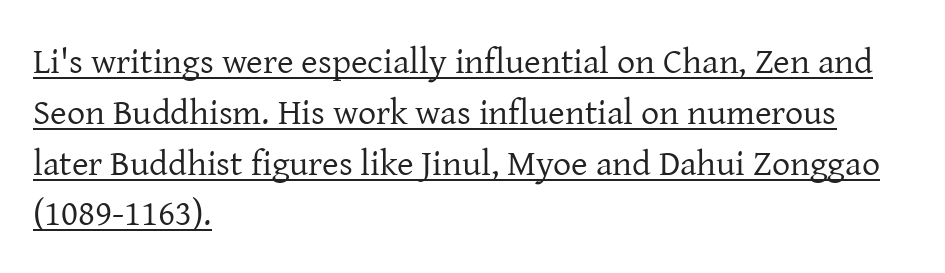
The image shows 36 px regular-weight serif type, upright; set left-aligned, normal line spacing (1.41x), normal letter spacing, underlined; low stroke contrast and a medium x-height.
